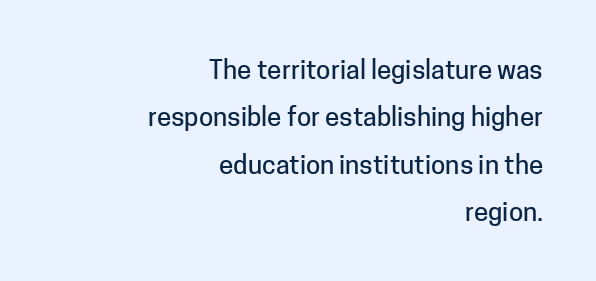
{"italic": "no", "underline": "no", "align": "right", "line_spacing_ratio": 1.82, "letter_spacing": "normal", "letter_spacing_em": 0.0, "glyph_px": 26}
